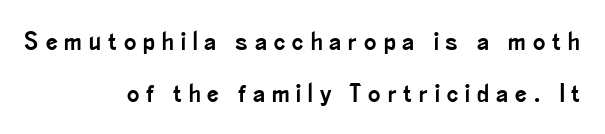
The image shows 26 px text type, upright; set right-aligned, loose line spacing (1.99x), unusually wide letter spacing (+0.27 em), not underlined.
